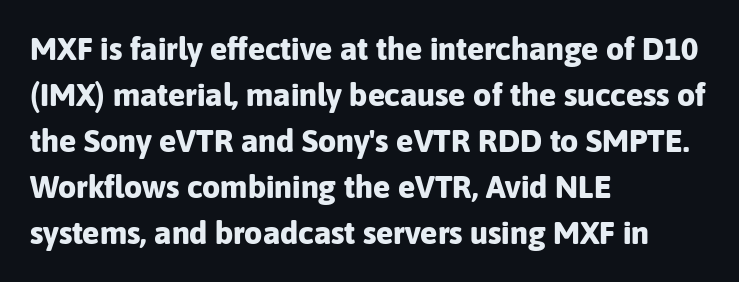
Q: Is the text bold? A: Yes.
Q: Is the text italic (slanted)? A: No, it is upright.
Q: Is the typeface a serif or a sans-serif typeface? A: Sans-serif.
Q: Is the text underlined? A: No.
Q: How is the paragraph aligned? A: Left-aligned.
Q: Is the spacing between letters normal or unusually wide? A: Normal.
Q: Is the spacing between lines tight, normal or loose? A: Normal.
Q: Width (condensed, normal, or wide)? A: Normal.
Q: Stroke contrast? A: Low.
Q: x-height? A: Medium.
Q: Monospaced? A: No.
